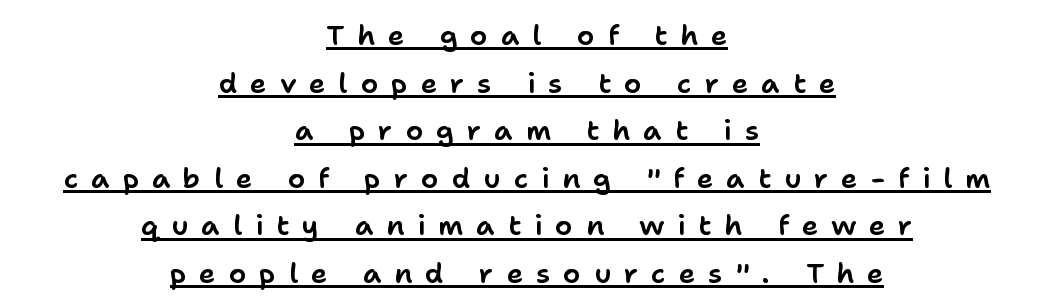
The image shows 28 px sans-serif type, upright; set centered, normal line spacing (1.7x), unusually wide letter spacing (+0.46 em), underlined; low stroke contrast and a medium x-height.
